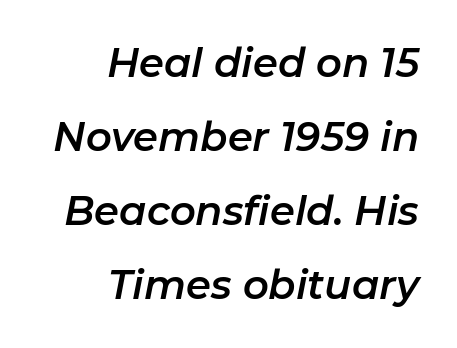
Q: Is the text italic (slanted)? A: Yes, it leans right by about 11 degrees.
Q: Is the text underlined? A: No.
Q: How is the paragraph aligned? A: Right-aligned.
Q: Is the spacing between letters normal or unusually wide? A: Normal.
Q: Width (condensed, normal, or wide)? A: Normal.
Q: Stroke contrast? A: Low.
Q: x-height? A: Medium.
Q: Monospaced? A: No.
